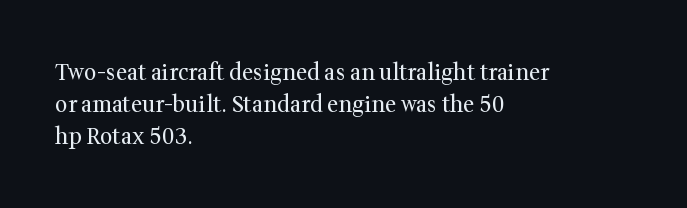
{"italic": "no", "bold": "no", "underline": "no", "align": "left", "line_spacing": "normal", "line_spacing_ratio": 1.46, "letter_spacing": "normal", "letter_spacing_em": 0.0, "glyph_px": 22}
